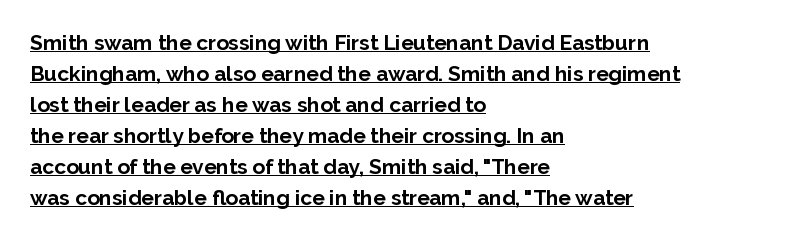
{"italic": "no", "bold": "yes", "underline": "yes", "align": "left", "line_spacing": "normal", "line_spacing_ratio": 1.48, "letter_spacing": "normal", "letter_spacing_em": 0.0, "glyph_px": 21}
